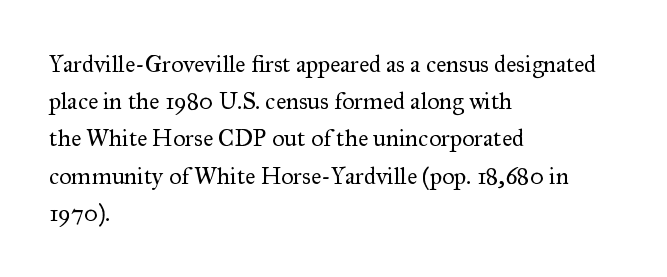
Ordinary non-slanted type is in use. This sample uses plain, unmodified letter spacing. Has an underline been added? It has not. The designer left line spacing at the default. The cut favours lightness, reaching ordinary text weight at its darkest. Layout note: lines flush left.
